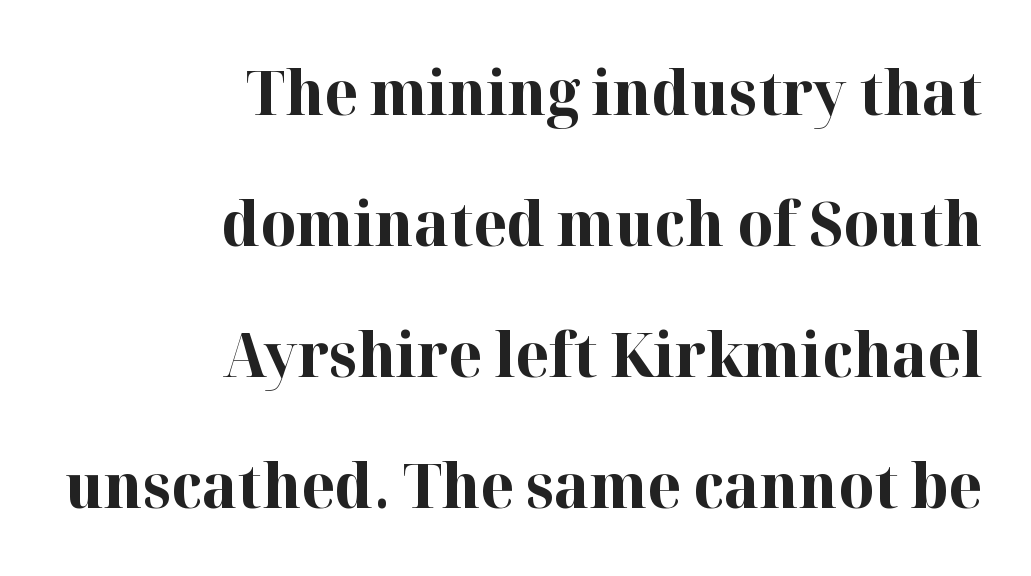
Q: Is the text bold? A: Yes.
Q: Is the text italic (slanted)? A: No, it is upright.
Q: Is the typeface a serif or a sans-serif typeface? A: Serif.
Q: Is the text underlined? A: No.
Q: How is the paragraph aligned? A: Right-aligned.
Q: Is the spacing between letters normal or unusually wide? A: Normal.
Q: Is the spacing between lines tight, normal or loose? A: Loose.
Q: Width (condensed, normal, or wide)? A: Normal.
Q: Stroke contrast? A: High.
Q: x-height? A: Medium.
Q: Monospaced? A: No.
